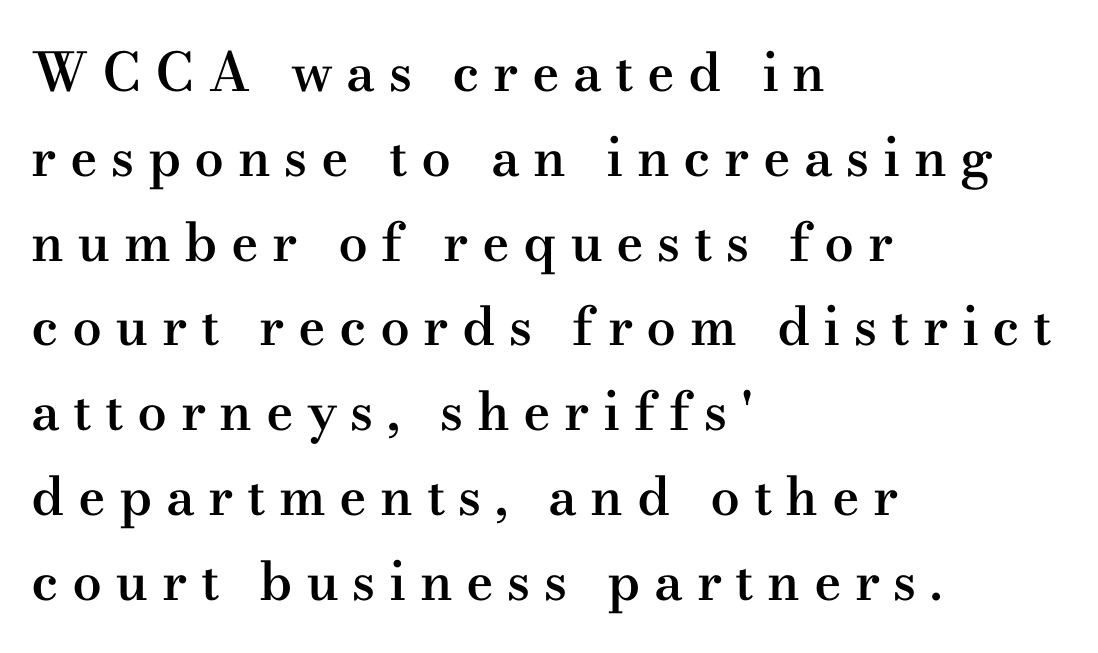
The image shows 53 px semibold, wide serif type, upright; set left-aligned, normal line spacing (1.6x), unusually wide letter spacing (+0.25 em), not underlined; medium stroke contrast and a small x-height.
